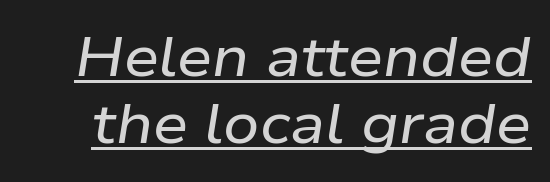
The image shows 56 px wide type, italic (leaning right); set line spacing 1.19x, normal letter spacing, underlined; low stroke contrast and a medium x-height.
